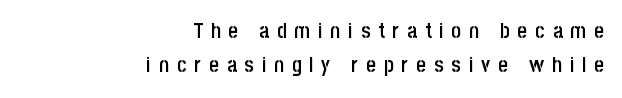
{"italic": "no", "bold": "semi", "underline": "no", "align": "right", "line_spacing": "normal", "line_spacing_ratio": 1.62, "letter_spacing": "wide", "letter_spacing_em": 0.38, "glyph_px": 21}
